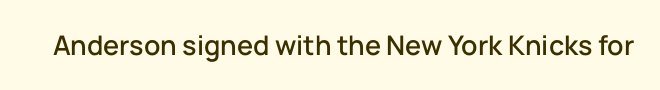
{"italic": "no", "underline": "no", "letter_spacing": "normal", "letter_spacing_em": 0.0, "glyph_px": 27}
